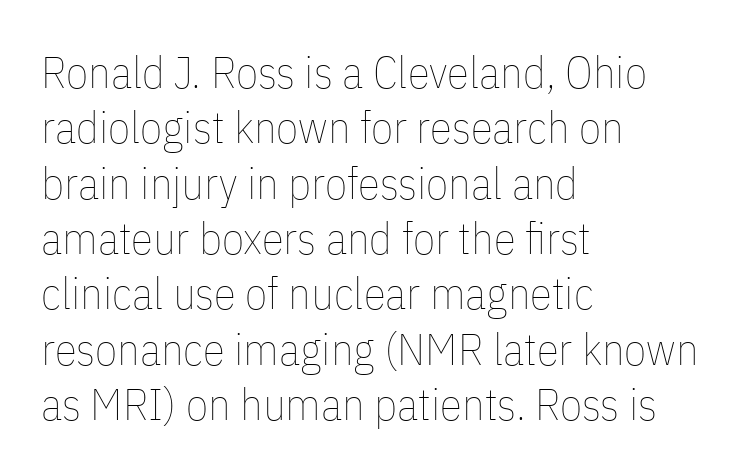
{"italic": "no", "bold": "no", "weight": "thin", "width": "condensed", "stroke_contrast": "low", "x_height": "medium", "monospaced": "no", "underline": "no", "align": "left", "line_spacing_ratio": 1.23, "letter_spacing": "normal", "letter_spacing_em": 0.0, "glyph_px": 45}
